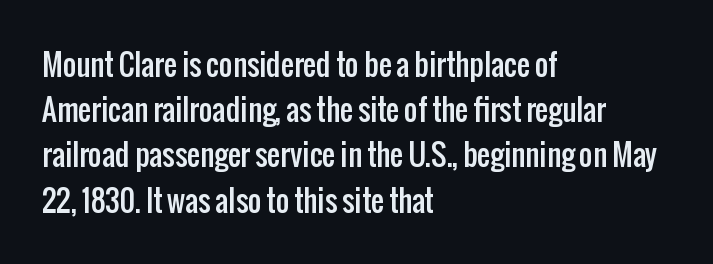
The image shows 29 px condensed sans-serif type, upright; set left-aligned, normal line spacing (1.56x), normal letter spacing, not underlined; low stroke contrast and a medium x-height.
